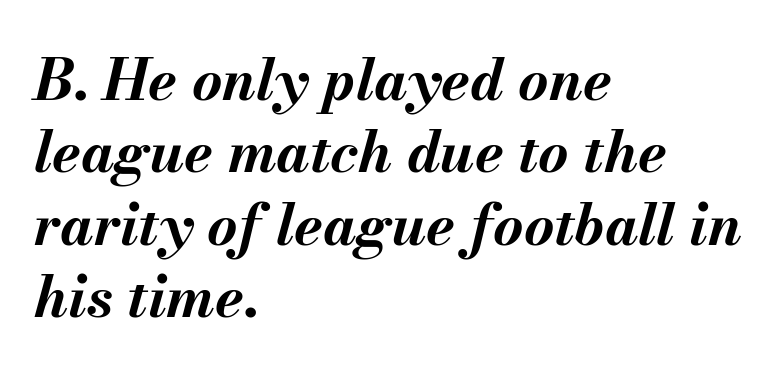
In terms of posture, this sample is oblique. Spacing verdict: proportional, widths tailored to each character. A typesetter would call this leading conventional body-copy spacing. Is the type bold? Yes — the strokes are clearly thick and heavy.
